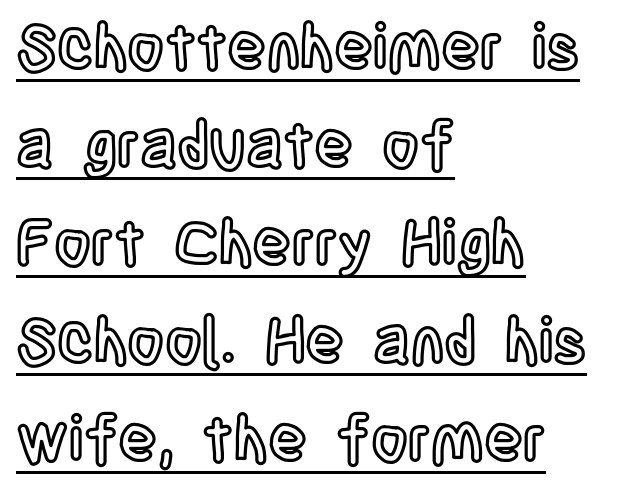
The image shows 64 px condensed type, upright; set left-aligned, normal line spacing (1.53x), normal letter spacing, underlined; a large x-height.
